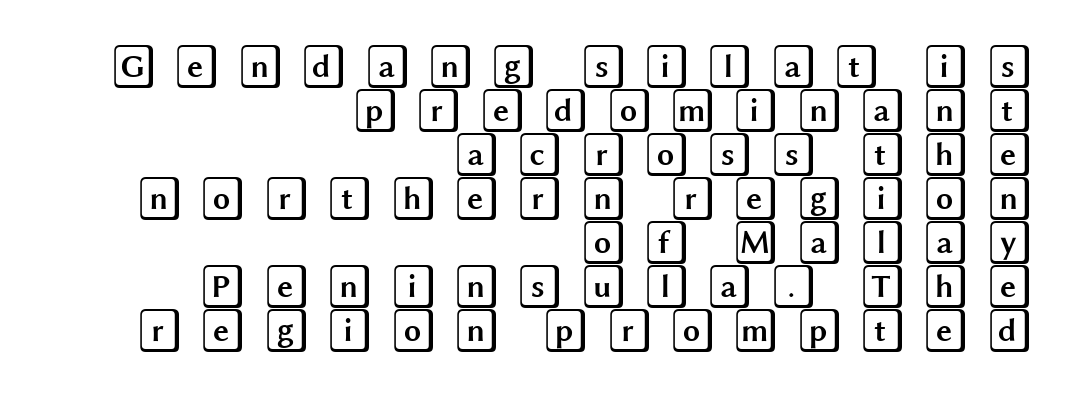
{"italic": "no", "width": "wide", "x_height": "large", "underline": "no", "align": "right", "line_spacing": "tight", "line_spacing_ratio": 1.0, "letter_spacing": "wide", "letter_spacing_em": 0.34, "glyph_px": 44}
